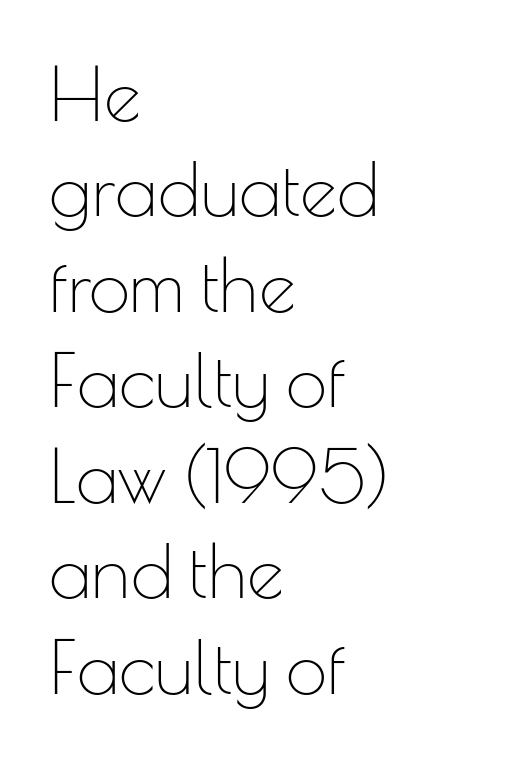
Q: Is the text bold? A: No.
Q: Is the text italic (slanted)? A: No, it is upright.
Q: Is the typeface a serif or a sans-serif typeface? A: Sans-serif.
Q: Is the text underlined? A: No.
Q: How is the paragraph aligned? A: Left-aligned.
Q: Is the spacing between letters normal or unusually wide? A: Normal.
Q: Is the spacing between lines tight, normal or loose? A: Normal.
Q: Width (condensed, normal, or wide)? A: Normal.
Q: Stroke contrast? A: Low.
Q: x-height? A: Small.
Q: Monospaced? A: No.
